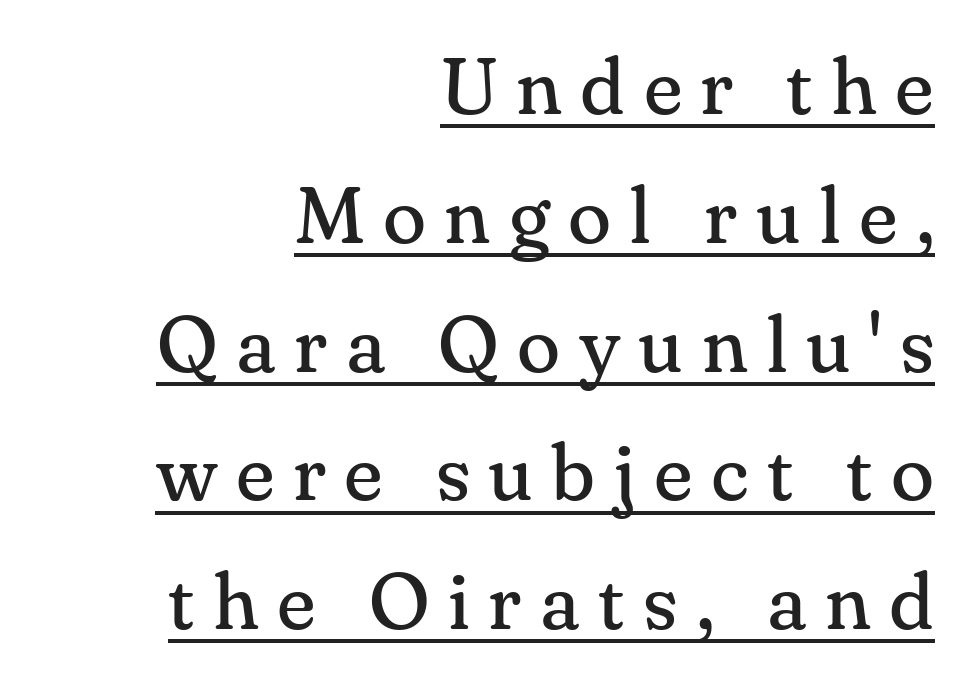
The image shows 80 px regular-weight serif type, upright; set right-aligned, normal line spacing (1.61x), unusually wide letter spacing (+0.23 em), underlined; medium stroke contrast and a small x-height.
